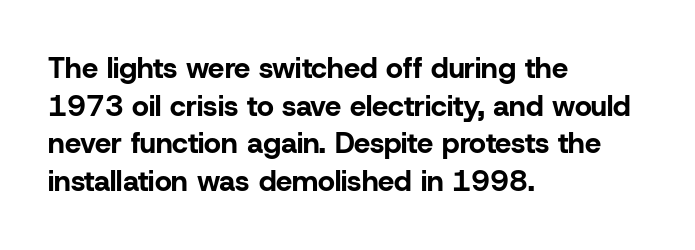
The image shows 29 px bold sans-serif type, upright; set left-aligned, normal line spacing (1.3x), normal letter spacing, not underlined; low stroke contrast and a medium x-height.
